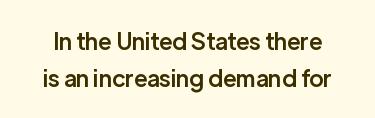
{"italic": "no", "bold": "semi", "underline": "no", "line_spacing": "normal", "line_spacing_ratio": 1.6, "letter_spacing": "normal", "letter_spacing_em": 0.0, "glyph_px": 23}
